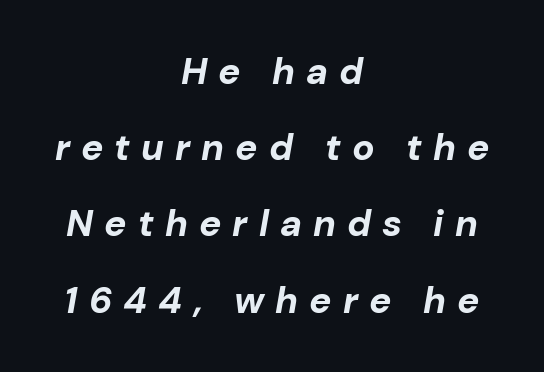
The image shows 37 px bold type, italic (leaning right); set centered, loose line spacing (2.06x), unusually wide letter spacing (+0.3 em), not underlined; low stroke contrast and a medium x-height.
